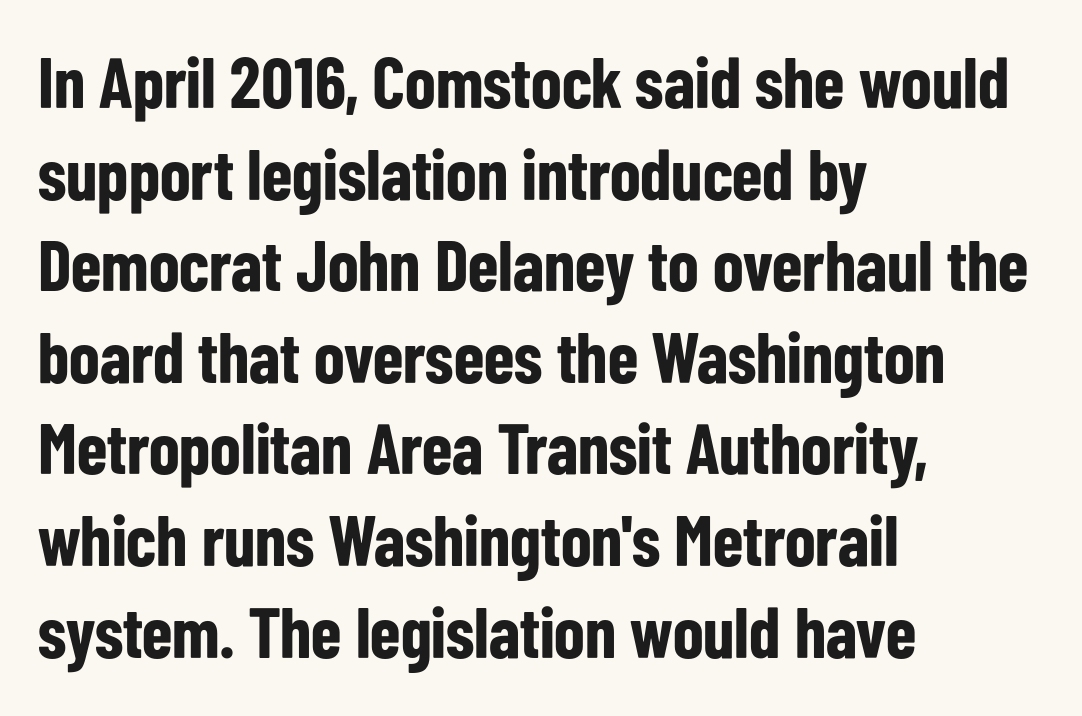
Short note: letters normally spaced. The typesetter chose a ragged-right arrangement here. The type sits square on the baseline with zero lean. The glyphs in this specimen are sans serif.
